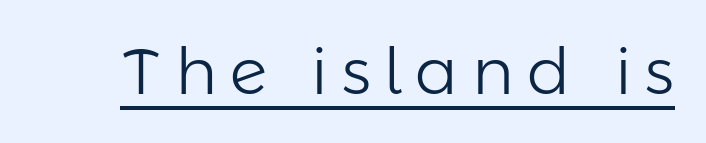
The image shows 64 px light sans-serif type, upright; set unusually wide letter spacing (+0.21 em), underlined; low stroke contrast and a medium x-height.
